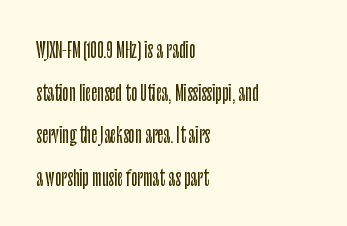
Q: Is the text italic (slanted)? A: No, it is upright.
Q: Is the text underlined? A: No.
Q: How is the paragraph aligned? A: Left-aligned.
Q: Is the spacing between letters normal or unusually wide? A: Normal.
Q: Is the spacing between lines tight, normal or loose? A: Loose.
